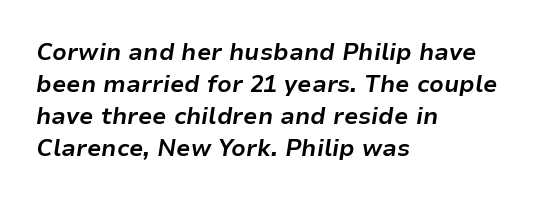
Q: Is the text bold? A: Yes.
Q: Is the text italic (slanted)? A: Yes, it leans right by about 9 degrees.
Q: Is the text underlined? A: No.
Q: How is the paragraph aligned? A: Left-aligned.
Q: Is the spacing between letters normal or unusually wide? A: Normal.
Q: Is the spacing between lines tight, normal or loose? A: Normal.
